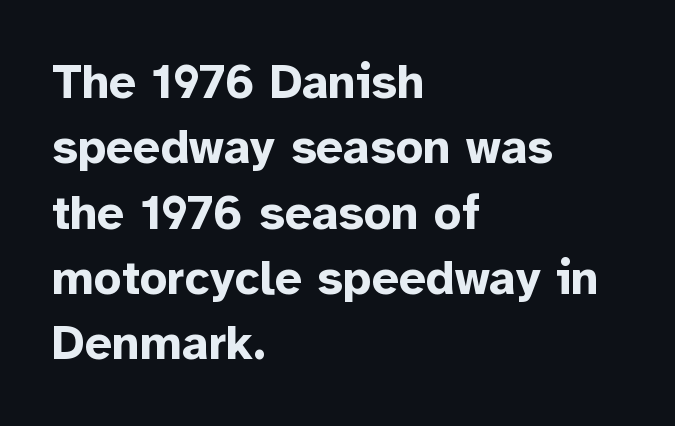
Q: Is the text bold? A: Yes.
Q: Is the text italic (slanted)? A: No, it is upright.
Q: Is the typeface a serif or a sans-serif typeface? A: Sans-serif.
Q: Is the text underlined? A: No.
Q: How is the paragraph aligned? A: Left-aligned.
Q: Is the spacing between letters normal or unusually wide? A: Normal.
Q: Is the spacing between lines tight, normal or loose? A: Normal.
Q: Width (condensed, normal, or wide)? A: Normal.
Q: Stroke contrast? A: Low.
Q: x-height? A: Medium.
Q: Monospaced? A: No.
